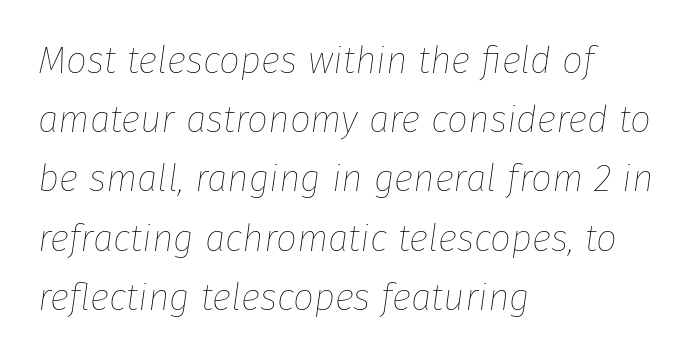
Only glyphs here, with clear space below each row. The rendering keeps characters at their native spacing. Vertical spacing — default. You could not count columns in this text — the font is proportionally spaced.
